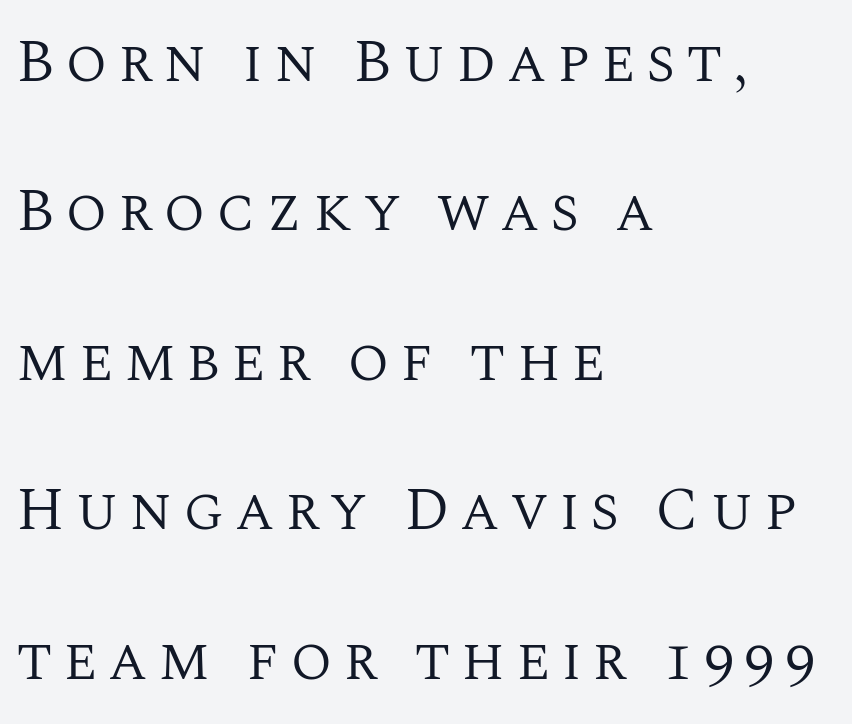
{"serif": "yes", "italic": "no", "bold": "no", "weight": "regular", "width": "normal", "stroke_contrast": "medium", "x_height": "large", "monospaced": "no", "underline": "no", "align": "left", "line_spacing": "loose", "line_spacing_ratio": 2.45, "glyph_px": 61}
